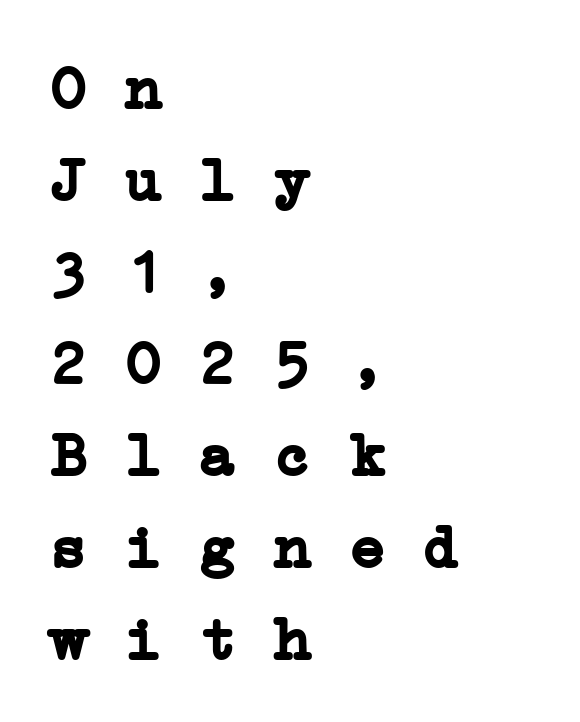
The image shows 62 px semibold, wide serif type, monospaced; set left-aligned, normal line spacing (1.48x), normal letter spacing, not underlined; low stroke contrast and a medium x-height.
